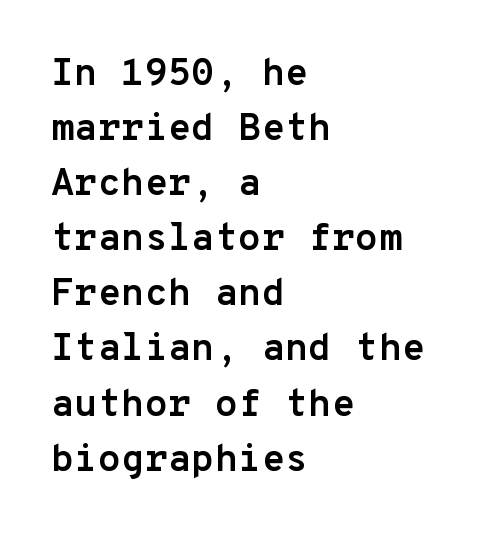
The image shows 38 px semibold sans-serif type, upright, monospaced; set left-aligned, normal line spacing (1.45x), normal letter spacing, not underlined; low stroke contrast and a medium x-height.
